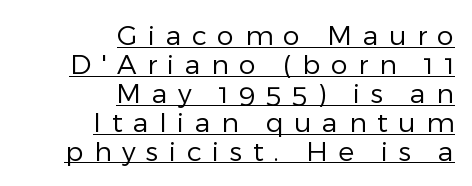
Q: Is the text bold? A: No.
Q: Is the text italic (slanted)? A: No, it is upright.
Q: Is the text underlined? A: Yes.
Q: How is the paragraph aligned? A: Right-aligned.
Q: Is the spacing between letters normal or unusually wide? A: Unusually wide.
Q: Is the spacing between lines tight, normal or loose? A: Tight.
